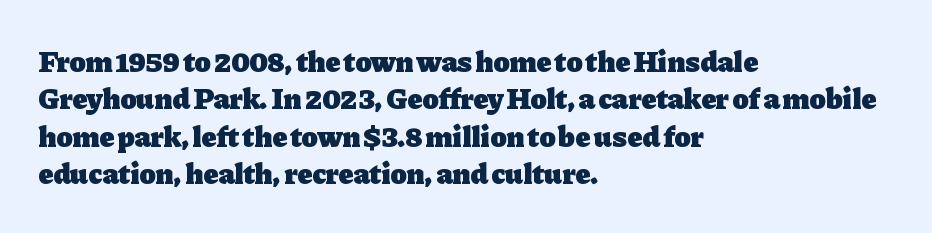
Q: Is the text bold? A: Yes.
Q: Is the text italic (slanted)? A: No, it is upright.
Q: Is the typeface a serif or a sans-serif typeface? A: Serif.
Q: Is the text underlined? A: No.
Q: How is the paragraph aligned? A: Left-aligned.
Q: Is the spacing between letters normal or unusually wide? A: Normal.
Q: Is the spacing between lines tight, normal or loose? A: Normal.
Q: Width (condensed, normal, or wide)? A: Normal.
Q: Stroke contrast? A: Low.
Q: x-height? A: Medium.
Q: Monospaced? A: No.
